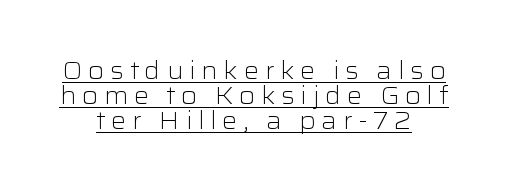
{"italic": "no", "bold": "no", "underline": "yes", "align": "center", "line_spacing": "tight", "line_spacing_ratio": 1.05, "letter_spacing": "wide", "letter_spacing_em": 0.24, "glyph_px": 24}
